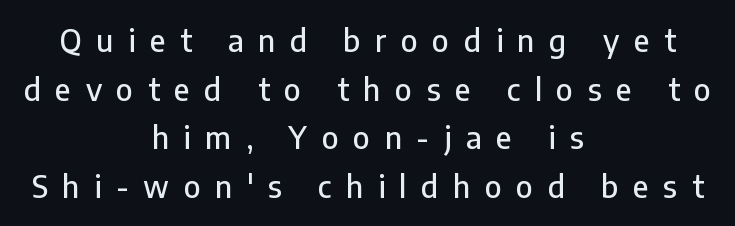
Q: Is the text italic (slanted)? A: No, it is upright.
Q: Is the typeface a serif or a sans-serif typeface? A: Sans-serif.
Q: Is the text underlined? A: No.
Q: How is the paragraph aligned? A: Centered.
Q: Is the spacing between letters normal or unusually wide? A: Unusually wide.
Q: Is the spacing between lines tight, normal or loose? A: Normal.
Q: Width (condensed, normal, or wide)? A: Normal.
Q: Stroke contrast? A: Low.
Q: x-height? A: Medium.
Q: Monospaced? A: No.
